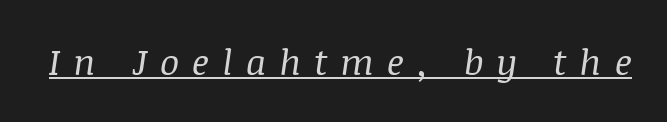
Q: Is the text bold? A: No.
Q: Is the text italic (slanted)? A: Yes, it leans right by about 8 degrees.
Q: Is the typeface a serif or a sans-serif typeface? A: Serif.
Q: Is the text underlined? A: Yes.
Q: Is the spacing between letters normal or unusually wide? A: Unusually wide.
Q: Width (condensed, normal, or wide)? A: Normal.
Q: Stroke contrast? A: Medium.
Q: x-height? A: Large.
Q: Monospaced? A: No.
